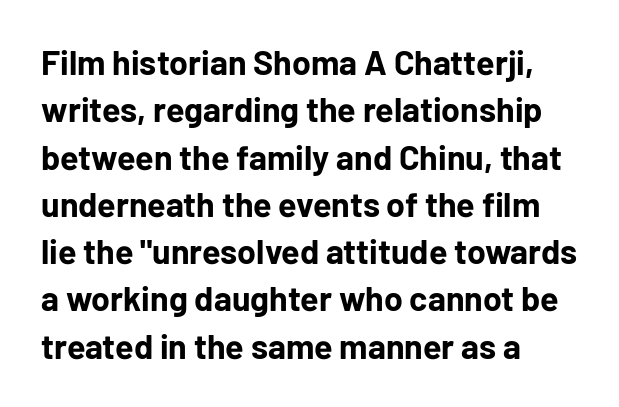
Q: Is the text bold? A: Yes.
Q: Is the text italic (slanted)? A: No, it is upright.
Q: Is the typeface a serif or a sans-serif typeface? A: Sans-serif.
Q: Is the text underlined? A: No.
Q: How is the paragraph aligned? A: Left-aligned.
Q: Is the spacing between letters normal or unusually wide? A: Normal.
Q: Is the spacing between lines tight, normal or loose? A: Normal.
Q: Width (condensed, normal, or wide)? A: Normal.
Q: Stroke contrast? A: Low.
Q: x-height? A: Medium.
Q: Monospaced? A: No.
